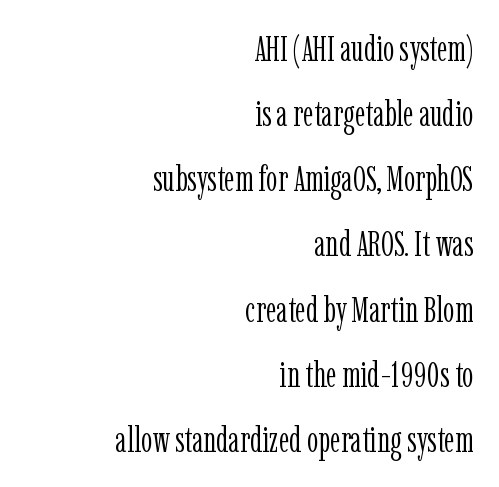
The image shows 36 px light, condensed serif type, upright; set right-aligned, line spacing 1.81x, normal letter spacing, not underlined; low stroke contrast and a medium x-height.
